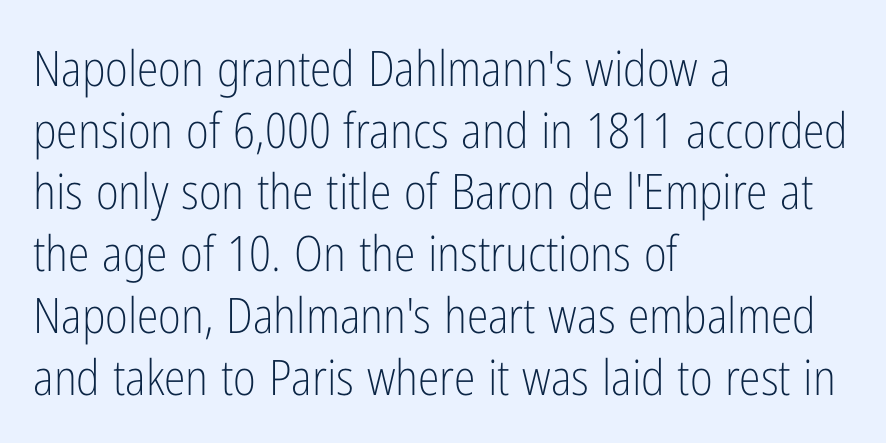
Q: Is the text bold? A: No.
Q: Is the text italic (slanted)? A: No, it is upright.
Q: Is the typeface a serif or a sans-serif typeface? A: Sans-serif.
Q: Is the text underlined? A: No.
Q: How is the paragraph aligned? A: Left-aligned.
Q: Is the spacing between letters normal or unusually wide? A: Normal.
Q: Is the spacing between lines tight, normal or loose? A: Normal.
Q: Width (condensed, normal, or wide)? A: Condensed.
Q: Stroke contrast? A: Low.
Q: x-height? A: Medium.
Q: Monospaced? A: No.
